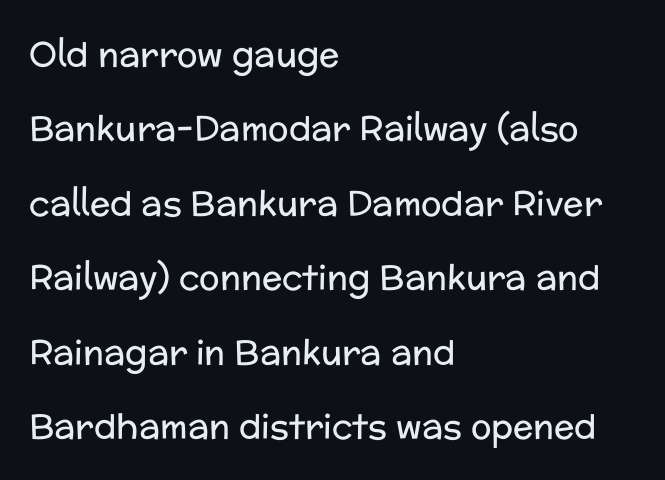
Q: Is the text bold? A: No.
Q: Is the text italic (slanted)? A: No, it is upright.
Q: Is the typeface a serif or a sans-serif typeface? A: Sans-serif.
Q: Is the text underlined? A: No.
Q: How is the paragraph aligned? A: Left-aligned.
Q: Is the spacing between letters normal or unusually wide? A: Normal.
Q: Is the spacing between lines tight, normal or loose? A: Loose.
Q: Width (condensed, normal, or wide)? A: Normal.
Q: Stroke contrast? A: Low.
Q: x-height? A: Medium.
Q: Monospaced? A: No.
